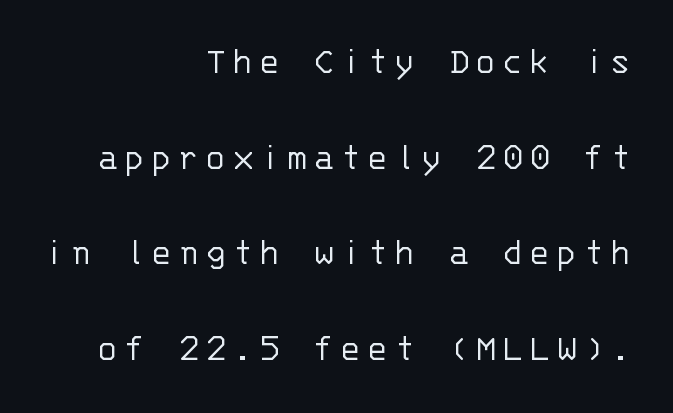
The image shows 39 px light sans-serif type, upright, monospaced; set right-aligned, loose line spacing (2.45x), unusually wide letter spacing (+0.2 em), not underlined; low stroke contrast and a large x-height.
